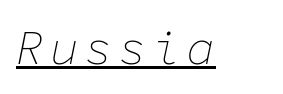
Q: Is the text bold? A: No.
Q: Is the text italic (slanted)? A: Yes, it leans right by about 11 degrees.
Q: Is the text underlined? A: Yes.
Q: Width (condensed, normal, or wide)? A: Normal.
Q: Stroke contrast? A: Low.
Q: x-height? A: Medium.
Q: Monospaced? A: Yes.
